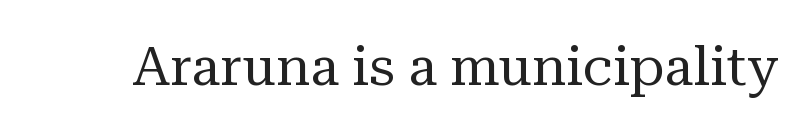
Q: Is the text bold? A: No.
Q: Is the text italic (slanted)? A: No, it is upright.
Q: Is the typeface a serif or a sans-serif typeface? A: Serif.
Q: Is the text underlined? A: No.
Q: Is the spacing between letters normal or unusually wide? A: Normal.
Q: Width (condensed, normal, or wide)? A: Normal.
Q: Stroke contrast? A: Medium.
Q: x-height? A: Medium.
Q: Monospaced? A: No.
